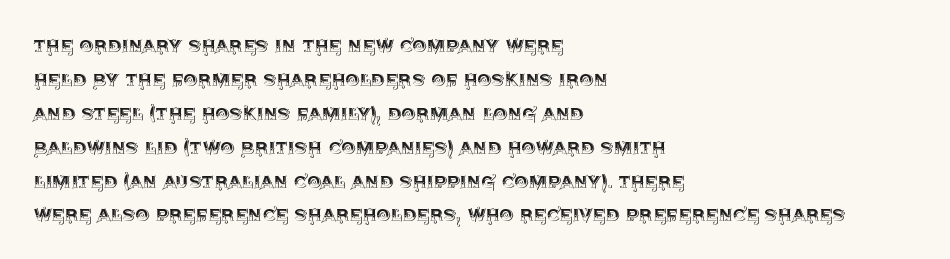
Inter-character spacing is left at the font's built-in metrics. A bare baseline throughout the passage. The typography opts for an upright posture over an oblique one. Casual observation: everything's shoved over to the left.
